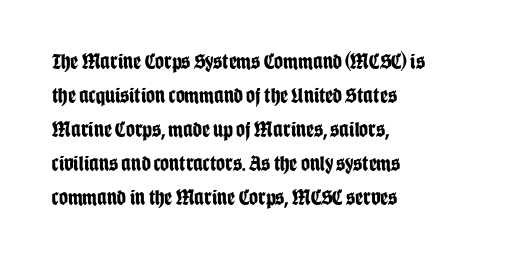
The lettering holds an erect, upright posture throughout. No word sits above an underline. Thick stems and heavy bowls — unmistakably bold. How are the letters spaced? Ordinarily, with no added tracking. Line beginnings align vertically; line endings do not.
